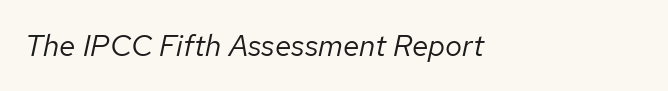
Compared with a typical body face, this is equally light or lighter still. Short and long lines alike share a common starting point at left. The line texture is even and compact thanks to regular tracking. Nobody drew a line under any word here. The letters advance in unequal steps, a hallmark of proportional type. Quick note: italic.
